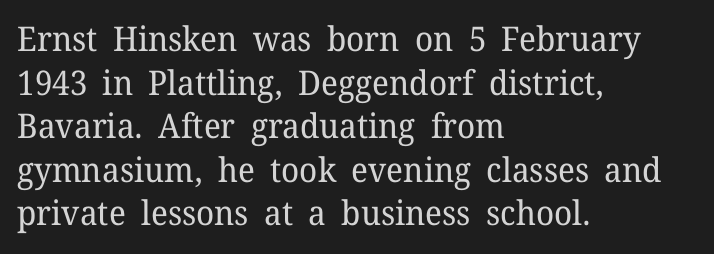
The image shows 34 px regular-weight serif type, upright; set left-aligned, normal line spacing (1.28x), normal letter spacing, not underlined; low stroke contrast and a medium x-height.
